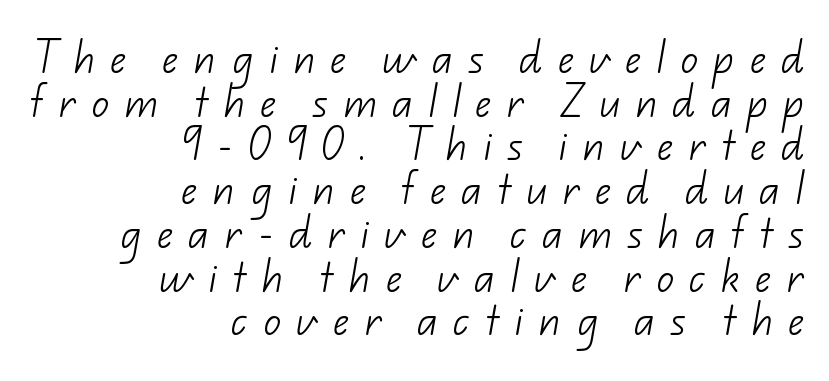
{"serif": "no", "bold": "no", "weight": "light", "width": "normal", "stroke_contrast": "low", "x_height": "small", "monospaced": "no", "underline": "no", "align": "right", "line_spacing": "normal", "line_spacing_ratio": 1.25, "letter_spacing": "wide", "letter_spacing_em": 0.43, "glyph_px": 35}
